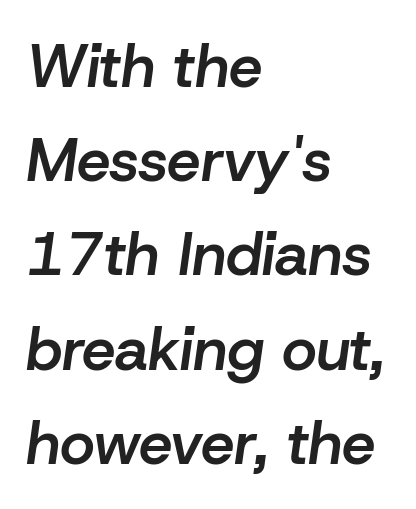
Q: Is the text bold? A: Semi-bold.
Q: Is the text italic (slanted)? A: Yes, it leans right by about 8 degrees.
Q: Is the text underlined? A: No.
Q: How is the paragraph aligned? A: Left-aligned.
Q: Is the spacing between letters normal or unusually wide? A: Normal.
Q: Is the spacing between lines tight, normal or loose? A: Normal.
Q: Width (condensed, normal, or wide)? A: Normal.
Q: Stroke contrast? A: Low.
Q: x-height? A: Medium.
Q: Monospaced? A: No.
